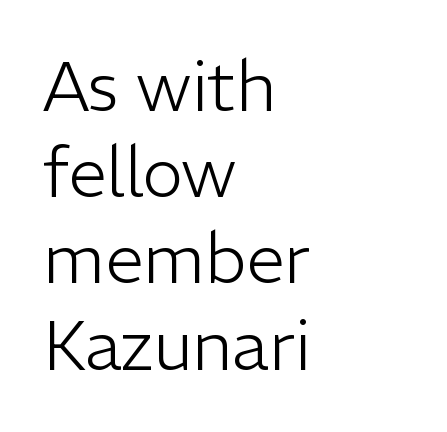
The image shows 69 px light sans-serif type, upright; set left-aligned, normal line spacing (1.25x), normal letter spacing, not underlined; low stroke contrast and a medium x-height.
